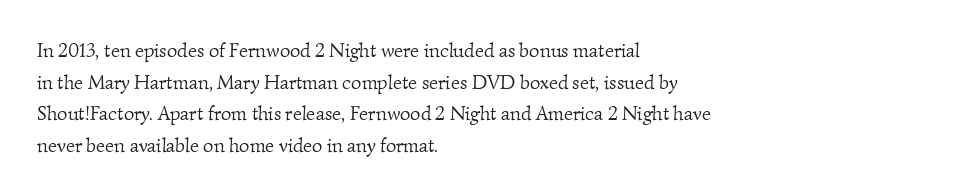
A quiet, ordinary-to-light weight characterises the typeface. Horizontal bands of white between lines are of average thickness. There is no visible air inserted between adjacent glyphs. The lines are quadded left. The baseline area is clear.
